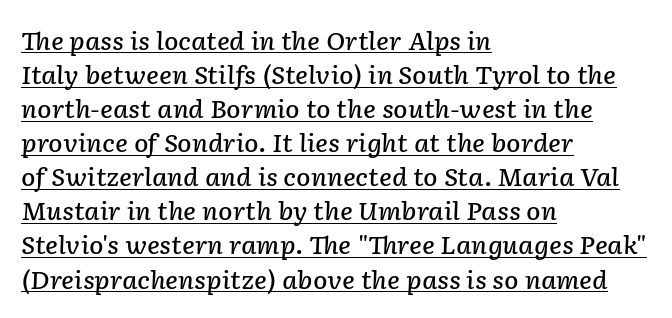
A student would call this left alignment; a typographer would say flush left, rag right. The face used here is rendered with its standard letterfit. Tall strokes in this sample are angled rather than plumb. Does a line run under the words? Yes, clearly.
